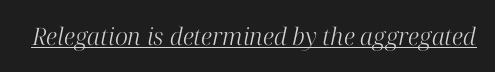
Q: Is the text bold? A: No.
Q: Is the text italic (slanted)? A: Yes, it leans right by about 12 degrees.
Q: Is the text underlined? A: Yes.
Q: Is the spacing between letters normal or unusually wide? A: Normal.
